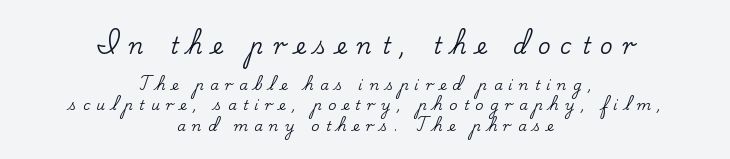
Q: Is the text italic (slanted)? A: Yes.
Q: Is the text underlined? A: No.
Q: How is the paragraph aligned? A: Centered.
Q: Is the spacing between letters normal or unusually wide? A: Unusually wide.
Q: Is the spacing between lines tight, normal or loose? A: Normal.
Q: Which block of text is set in a larger size, the first (top) or the second (bottom)? A: The first (top) one.
